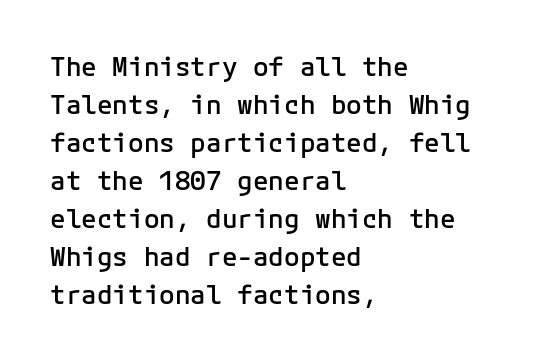
One glance says typical: line gaps are just what's usual. All the whitespace from short lines collects on the right. Stems and bowls a touch heavier than normal — semibold. Only glyphs here, with clear space below each row. Letter spacing: default.
